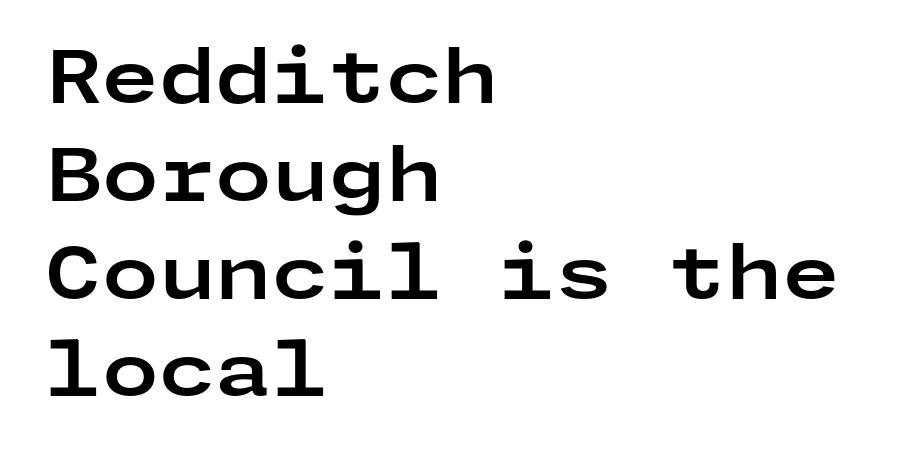
Baseline-to-baseline distance is the conventional proportion of letter height. Examine the stroke ends and you'll find no serifs. Heavy, bold letterforms. In CSS terms this would be text-align: left.
